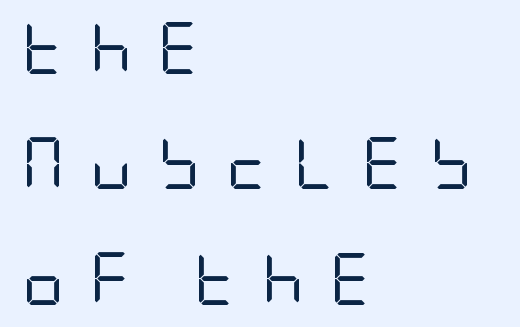
{"serif": "no", "italic": "no", "bold": "no", "weight": "regular", "width": "condensed", "stroke_contrast": "low", "x_height": "large", "underline": "no", "align": "left", "line_spacing": "loose", "line_spacing_ratio": 2.22, "letter_spacing": "wide", "letter_spacing_em": 0.49, "glyph_px": 52}
